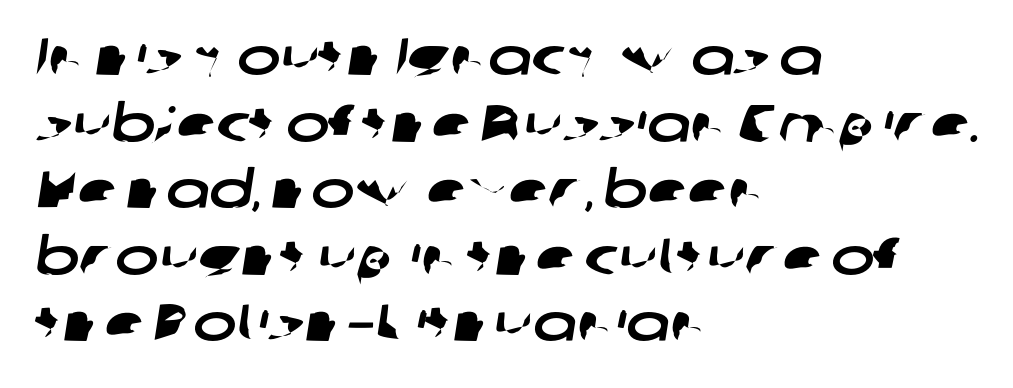
{"serif": "no", "width": "wide", "stroke_contrast": "low", "x_height": "medium", "monospaced": "no", "underline": "no", "align": "left", "line_spacing": "normal", "line_spacing_ratio": 1.28, "letter_spacing": "normal", "letter_spacing_em": 0.0, "glyph_px": 52}
